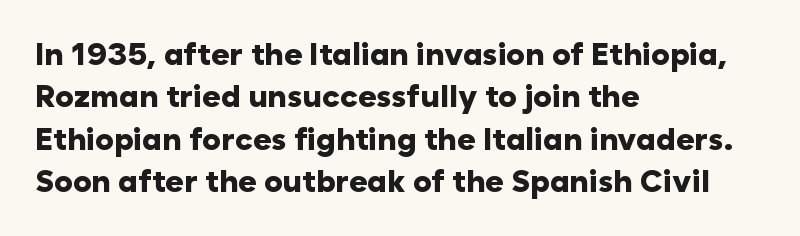
The image shows 31 px heavy sans-serif type, upright; set left-aligned, normal line spacing (1.37x), normal letter spacing, not underlined; low stroke contrast and a medium x-height.
